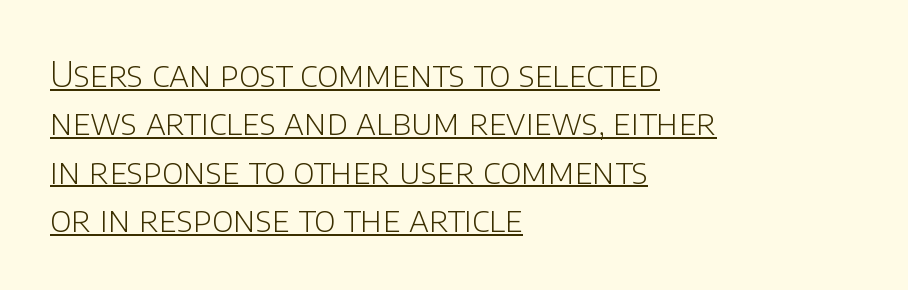
{"serif": "no", "italic": "no", "bold": "no", "weight": "light", "width": "normal", "stroke_contrast": "low", "x_height": "large", "monospaced": "no", "underline": "yes", "align": "left", "line_spacing": "normal", "line_spacing_ratio": 1.38, "letter_spacing": "normal", "letter_spacing_em": 0.0, "glyph_px": 35}
